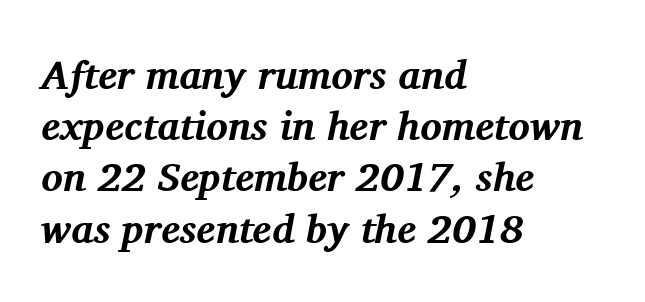
The image shows 40 px bold serif type, italic (leaning right); set left-aligned, normal line spacing (1.28x), normal letter spacing, not underlined; medium stroke contrast and a medium x-height.
